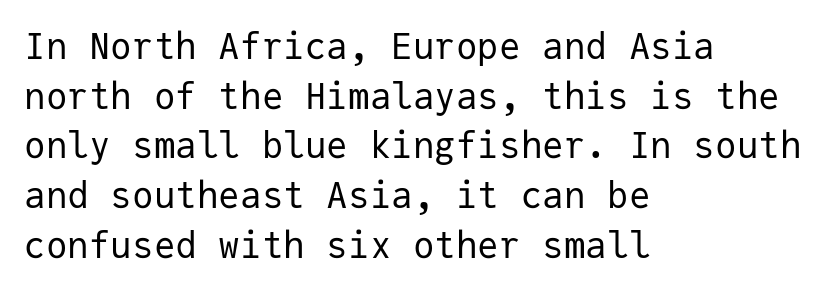
Plain, unruled lines of type. Whoever set this chose a conventional vertical rhythm. These lines were composed using upright roman letters. No extra tracking has been applied to these lines. These lines are set flush left with a ragged right edge.
